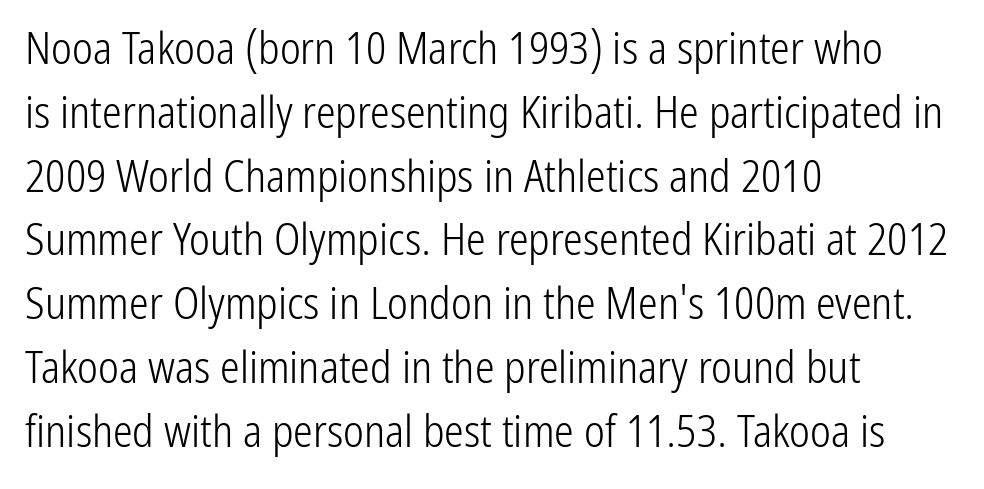
The image shows 44 px light, condensed sans-serif type, upright; set left-aligned, normal line spacing (1.45x), normal letter spacing, not underlined; low stroke contrast and a medium x-height.
